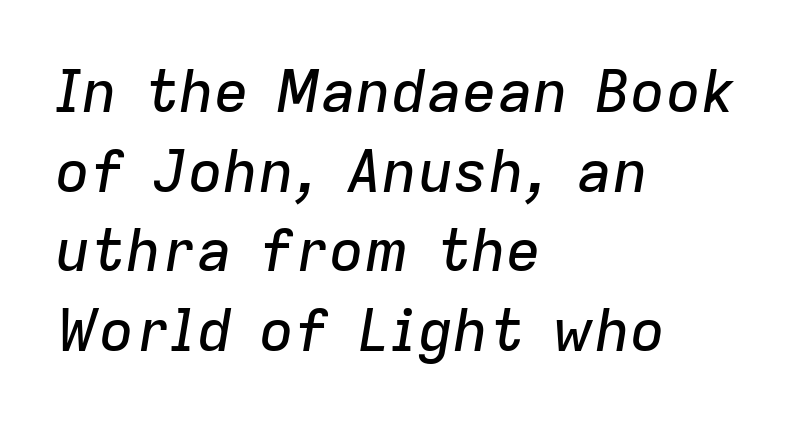
Q: Is the text italic (slanted)? A: Yes, it leans right by about 9 degrees.
Q: Is the text underlined? A: No.
Q: How is the paragraph aligned? A: Left-aligned.
Q: Is the spacing between letters normal or unusually wide? A: Normal.
Q: Is the spacing between lines tight, normal or loose? A: Normal.
Q: Width (condensed, normal, or wide)? A: Normal.
Q: Stroke contrast? A: Low.
Q: x-height? A: Medium.
Q: Monospaced? A: No.
